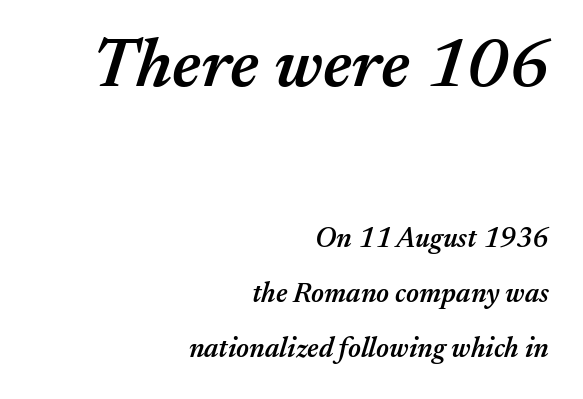
Typesetter's note — upper block bumped up in size, lower block left smaller. These lines are set flush right with a ragged left edge. Standard letterfit; no display-style spreading of the glyphs. Weight: semibold (demi).
